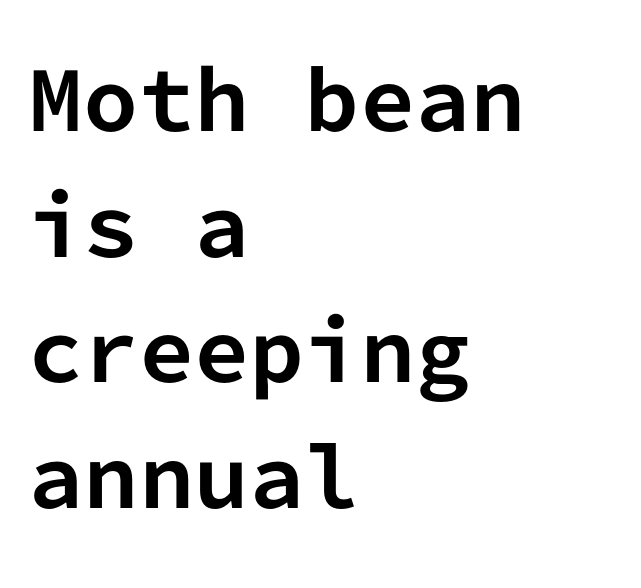
Thick stems and heavy bowls — unmistakably bold. It's the straight-up-and-down kind of type. The block of text has a typical density, with ordinary space between rows. No word sits above an underline.
